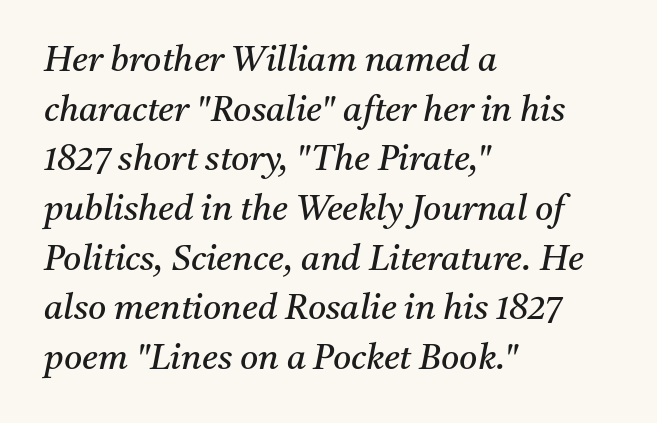
Q: Is the text bold? A: No.
Q: Is the text italic (slanted)? A: Yes, it leans right by about 11 degrees.
Q: Is the typeface a serif or a sans-serif typeface? A: Serif.
Q: Is the text underlined? A: No.
Q: How is the paragraph aligned? A: Left-aligned.
Q: Is the spacing between letters normal or unusually wide? A: Normal.
Q: Is the spacing between lines tight, normal or loose? A: Normal.
Q: Width (condensed, normal, or wide)? A: Normal.
Q: Stroke contrast? A: Medium.
Q: x-height? A: Medium.
Q: Monospaced? A: No.
